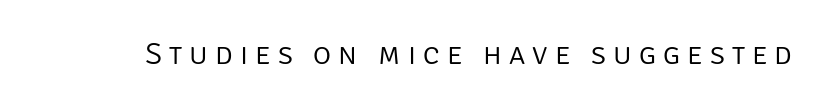
Does the lettering tilt? It doesn't — this is upright. This is sans-serif lettering, the kind often seen on screens and signage. Character widths vary here, with narrow letters taking less room than wide ones. Underlining? Definitely not there. Compared with a typical body face, this is equally light or lighter still. Honestly, the letter spacing is so wide it's the main thing you notice.
